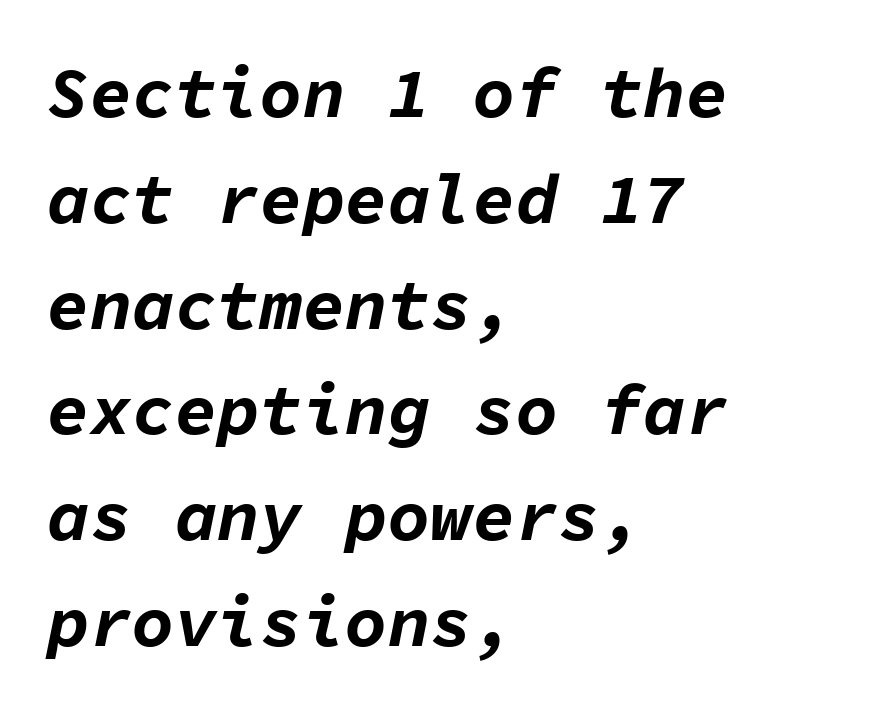
Q: Is the text bold? A: Yes.
Q: Is the text italic (slanted)? A: Yes, it leans right by about 11 degrees.
Q: Is the text underlined? A: No.
Q: How is the paragraph aligned? A: Left-aligned.
Q: Is the spacing between letters normal or unusually wide? A: Normal.
Q: Is the spacing between lines tight, normal or loose? A: Normal.
Q: Width (condensed, normal, or wide)? A: Normal.
Q: Stroke contrast? A: Low.
Q: x-height? A: Medium.
Q: Monospaced? A: Yes.
